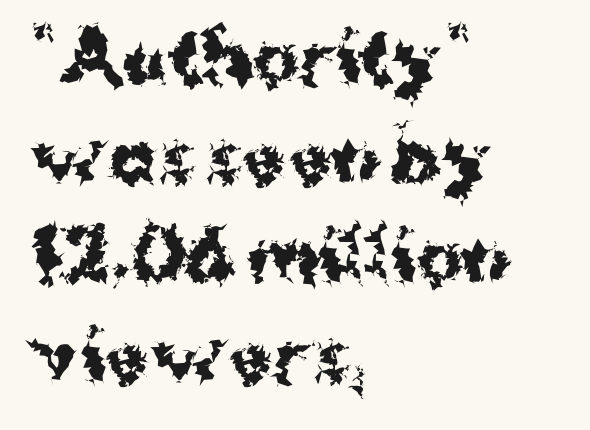
Compared with a centered layout, this one pins lines to the left instead. Successive baselines arrive at the customary interval. Here the designer chose a conventional face with non-uniform glyph widths. Each letter's strokes conclude bluntly, with no projecting serifs.
